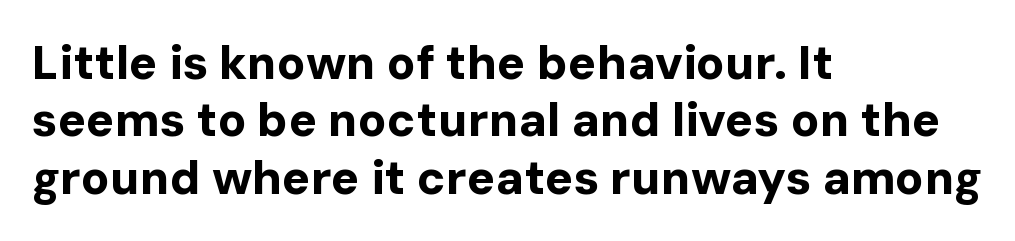
Q: Is the text bold? A: Yes.
Q: Is the text italic (slanted)? A: No, it is upright.
Q: Is the typeface a serif or a sans-serif typeface? A: Sans-serif.
Q: Is the text underlined? A: No.
Q: How is the paragraph aligned? A: Left-aligned.
Q: Is the spacing between letters normal or unusually wide? A: Normal.
Q: Width (condensed, normal, or wide)? A: Normal.
Q: Stroke contrast? A: Low.
Q: x-height? A: Medium.
Q: Monospaced? A: No.
